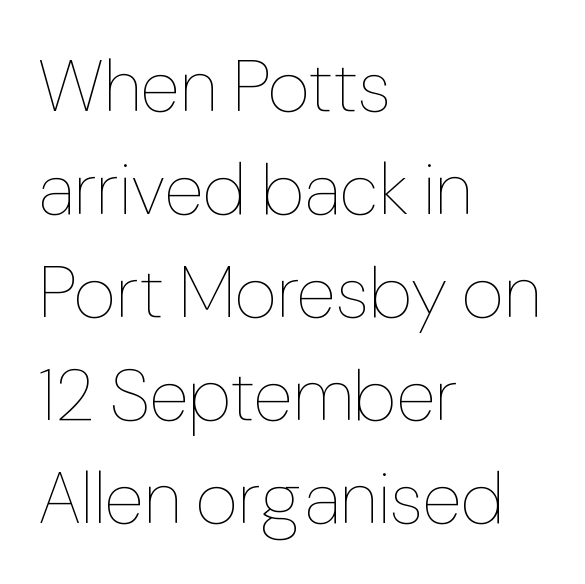
Q: Is the text bold? A: No.
Q: Is the text italic (slanted)? A: No, it is upright.
Q: Is the text underlined? A: No.
Q: How is the paragraph aligned? A: Left-aligned.
Q: Is the spacing between letters normal or unusually wide? A: Normal.
Q: Is the spacing between lines tight, normal or loose? A: Normal.
Q: Width (condensed, normal, or wide)? A: Normal.
Q: Stroke contrast? A: Low.
Q: x-height? A: Medium.
Q: Monospaced? A: No.
